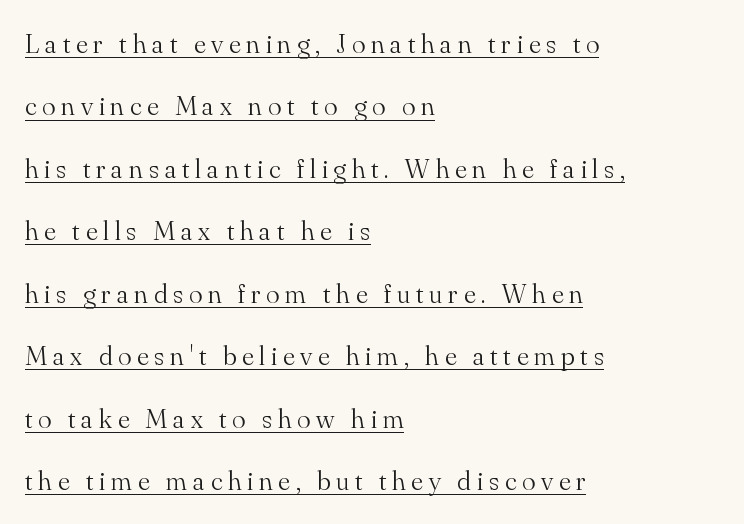
The font's upright variant was chosen for this text. Compared with a centered layout, this one pins lines to the left instead. Quick note: interline space is abundant. Is this a sans? No — the strokes have serifs.
